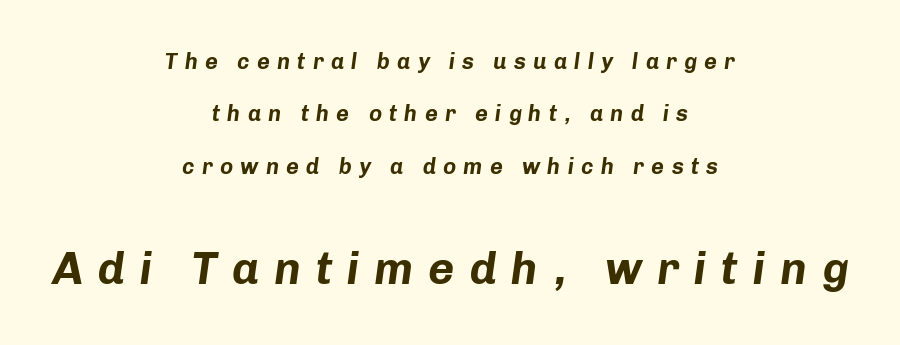
Q: Is the text bold? A: Yes.
Q: Is the text italic (slanted)? A: Yes, it leans right by about 8 degrees.
Q: Is the text underlined? A: No.
Q: How is the paragraph aligned? A: Centered.
Q: Is the spacing between letters normal or unusually wide? A: Unusually wide.
Q: Is the spacing between lines tight, normal or loose? A: Loose.
Q: Which block of text is set in a larger size, the first (top) or the second (bottom)? A: The second (bottom) one.
Q: Width (condensed, normal, or wide)? A: Normal.
Q: Stroke contrast? A: Low.
Q: x-height? A: Medium.
Q: Monospaced? A: No.
